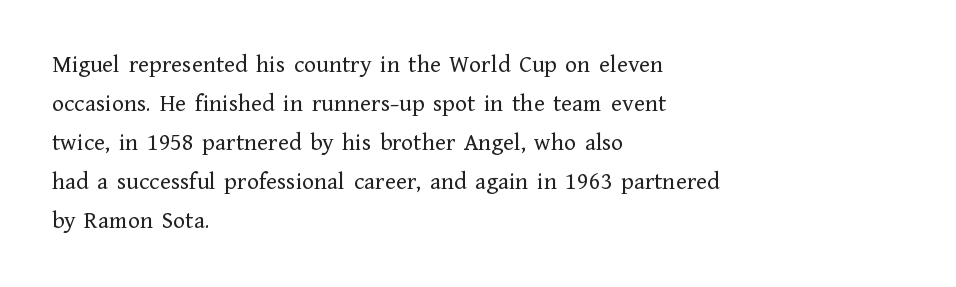
The image shows 25 px text type, upright; set left-aligned, normal line spacing (1.56x), normal letter spacing, not underlined.
